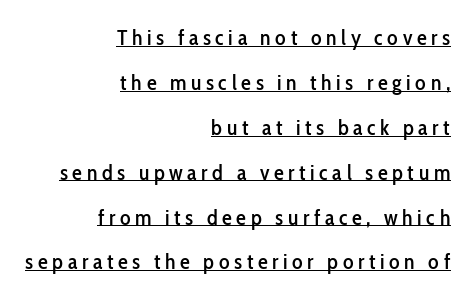
{"italic": "no", "underline": "yes", "align": "right", "line_spacing": "loose", "line_spacing_ratio": 2.04, "letter_spacing": "wide", "letter_spacing_em": 0.21, "glyph_px": 22}
